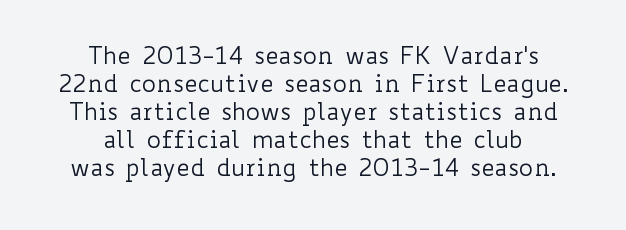
Letters rest on an invisible, unmarked baseline. Stem width sits at or under what a default text font uses. Letter spacing: default. Ascenders rise straight up at ninety degrees.
